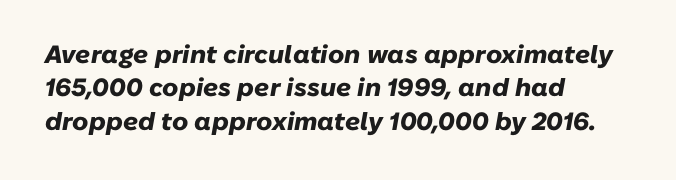
Q: Is the text bold? A: Yes.
Q: Is the text italic (slanted)? A: Yes, it leans right by about 10 degrees.
Q: Is the text underlined? A: No.
Q: How is the paragraph aligned? A: Left-aligned.
Q: Is the spacing between letters normal or unusually wide? A: Normal.
Q: Is the spacing between lines tight, normal or loose? A: Normal.
